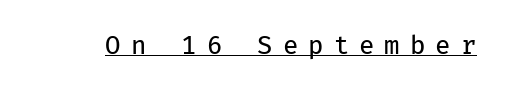
The image shows 25 px text type, upright; set unusually wide letter spacing (+0.4 em), underlined.
